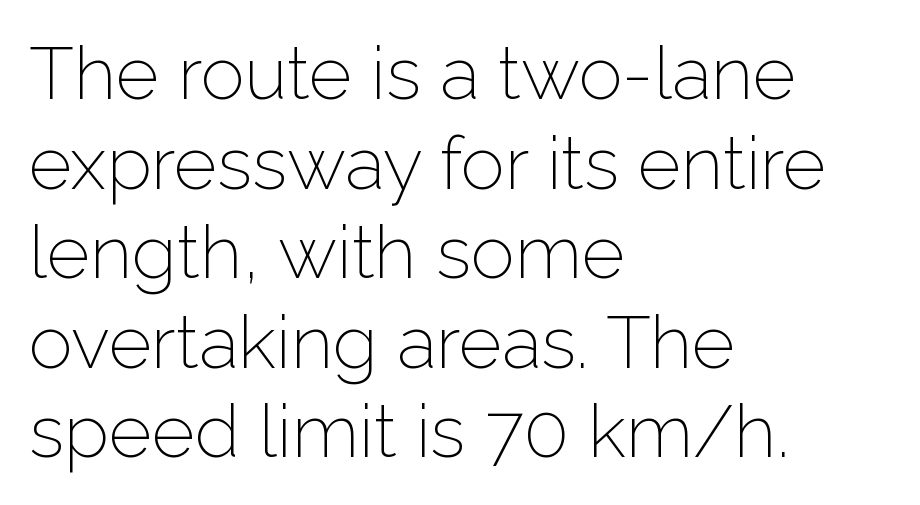
{"serif": "no", "italic": "no", "bold": "no", "weight": "light", "width": "normal", "stroke_contrast": "low", "x_height": "medium", "monospaced": "no", "underline": "no", "align": "left", "line_spacing_ratio": 1.21, "letter_spacing": "normal", "letter_spacing_em": 0.0, "glyph_px": 74}
